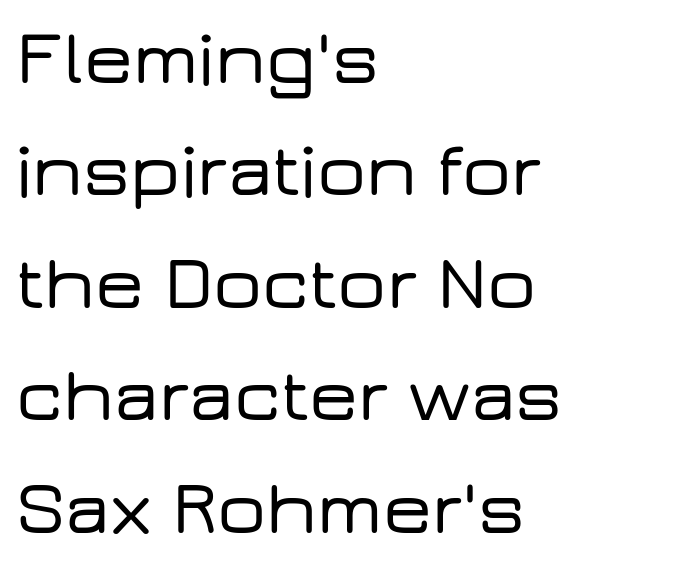
The image shows 77 px wide sans-serif type, upright; set left-aligned, normal line spacing (1.46x), normal letter spacing, not underlined; low stroke contrast and a medium x-height.
